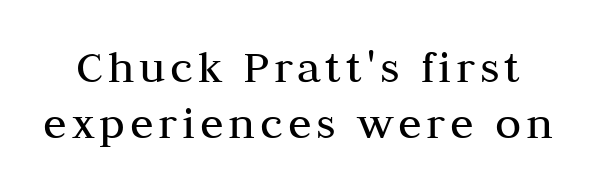
Is this a sans? No — the strokes have serifs. Bare-footed words on every line. The rendering uses natural spacing where letterforms have individual widths. The typeface has the unassuming heft of standard copy or less.
